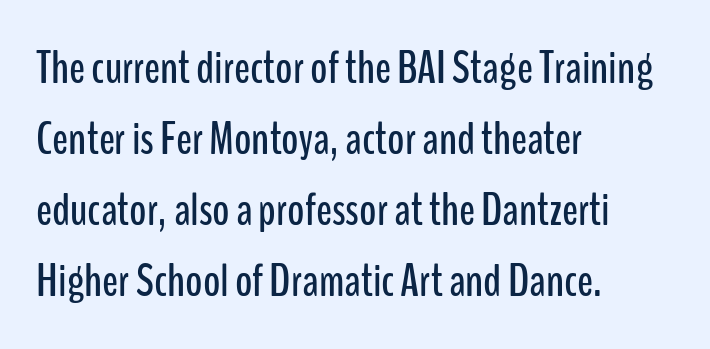
Q: Is the text italic (slanted)? A: No, it is upright.
Q: Is the typeface a serif or a sans-serif typeface? A: Sans-serif.
Q: Is the text underlined? A: No.
Q: How is the paragraph aligned? A: Left-aligned.
Q: Is the spacing between letters normal or unusually wide? A: Normal.
Q: Is the spacing between lines tight, normal or loose? A: Normal.
Q: Width (condensed, normal, or wide)? A: Condensed.
Q: Stroke contrast? A: Low.
Q: x-height? A: Medium.
Q: Monospaced? A: No.
